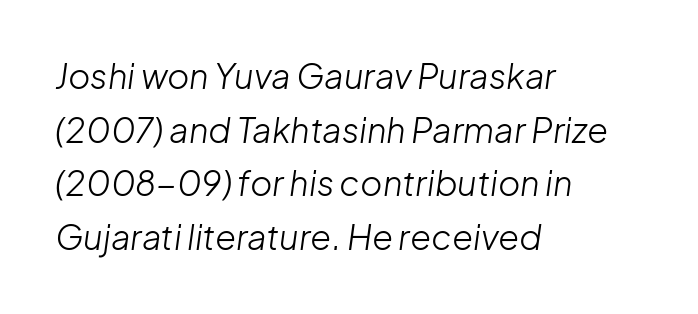
{"italic": "yes", "lean": "right", "slant_degrees": 8, "bold": "no", "weight": "light", "width": "normal", "stroke_contrast": "low", "x_height": "medium", "monospaced": "no", "underline": "no", "align": "left", "line_spacing": "normal", "line_spacing_ratio": 1.58, "letter_spacing": "normal", "letter_spacing_em": 0.0, "glyph_px": 34}
